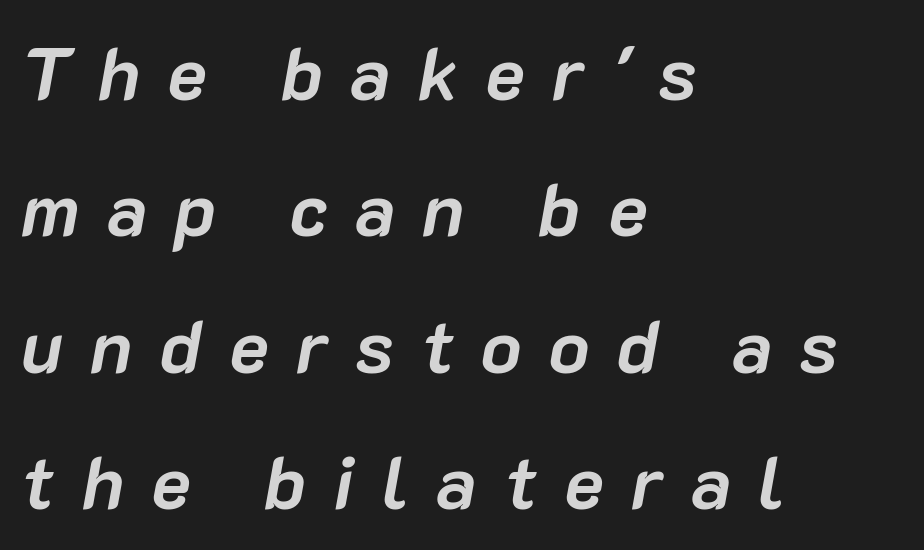
Q: Is the text bold? A: Yes.
Q: Is the text italic (slanted)? A: Yes, it leans right by about 10 degrees.
Q: Is the text underlined? A: No.
Q: How is the paragraph aligned? A: Left-aligned.
Q: Is the spacing between letters normal or unusually wide? A: Unusually wide.
Q: Width (condensed, normal, or wide)? A: Normal.
Q: Stroke contrast? A: Low.
Q: x-height? A: Medium.
Q: Monospaced? A: No.
